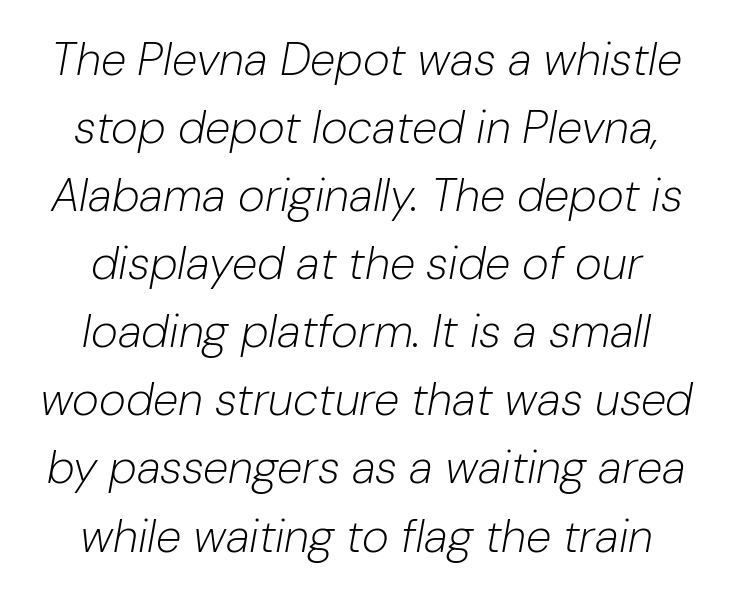
Q: Is the text bold? A: No.
Q: Is the text italic (slanted)? A: Yes, it leans right by about 10 degrees.
Q: Is the text underlined? A: No.
Q: How is the paragraph aligned? A: Centered.
Q: Is the spacing between letters normal or unusually wide? A: Normal.
Q: Is the spacing between lines tight, normal or loose? A: Normal.
Q: Width (condensed, normal, or wide)? A: Normal.
Q: Stroke contrast? A: Low.
Q: x-height? A: Medium.
Q: Monospaced? A: No.
